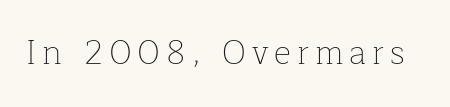
Q: Is the text bold? A: No.
Q: Is the text italic (slanted)? A: No, it is upright.
Q: Is the typeface a serif or a sans-serif typeface? A: Serif.
Q: Is the text underlined? A: No.
Q: Width (condensed, normal, or wide)? A: Normal.
Q: Stroke contrast? A: Low.
Q: x-height? A: Medium.
Q: Monospaced? A: No.
